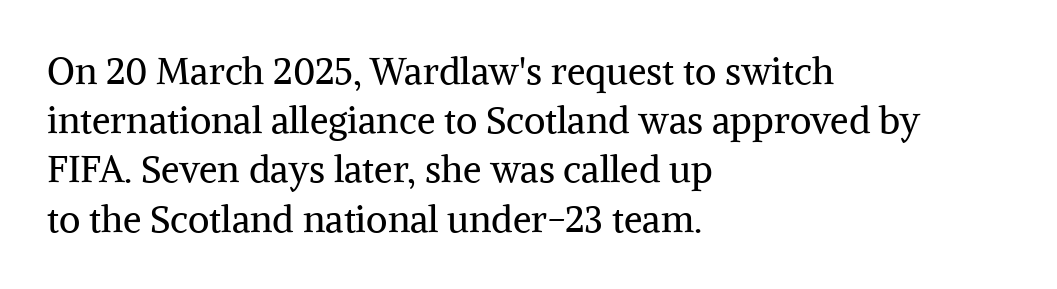
The image shows 37 px regular-weight serif type, upright; set left-aligned, normal line spacing (1.33x), normal letter spacing, not underlined; medium stroke contrast and a medium x-height.
